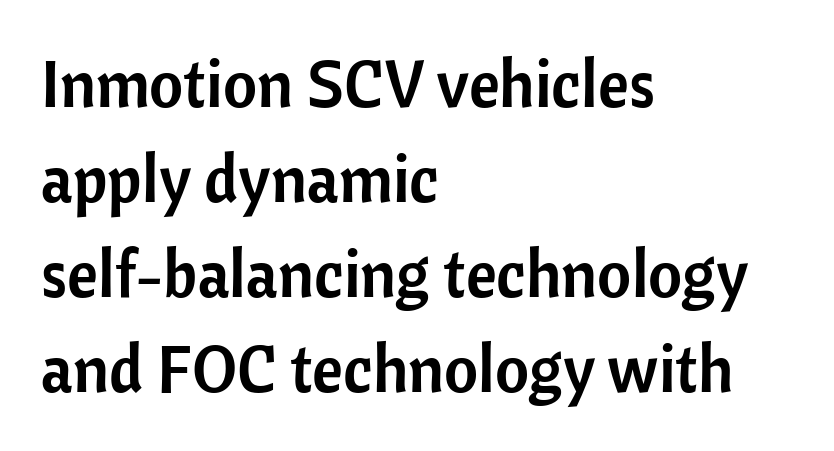
Q: Is the text italic (slanted)? A: No, it is upright.
Q: Is the typeface a serif or a sans-serif typeface? A: Sans-serif.
Q: Is the text underlined? A: No.
Q: How is the paragraph aligned? A: Left-aligned.
Q: Is the spacing between letters normal or unusually wide? A: Normal.
Q: Is the spacing between lines tight, normal or loose? A: Normal.
Q: Width (condensed, normal, or wide)? A: Normal.
Q: Stroke contrast? A: Low.
Q: x-height? A: Medium.
Q: Monospaced? A: No.
